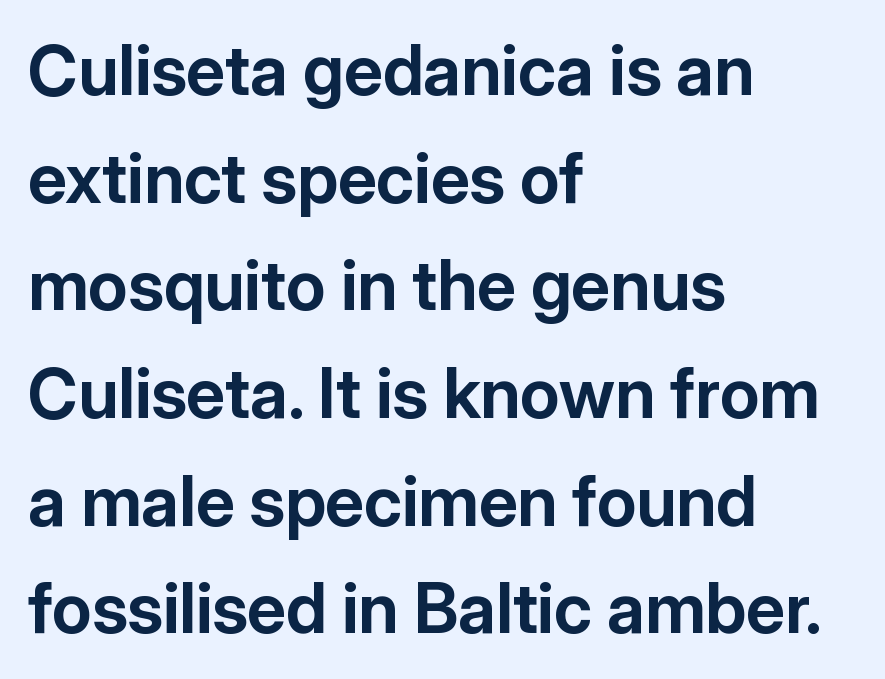
Q: Is the text bold? A: Yes.
Q: Is the text italic (slanted)? A: No, it is upright.
Q: Is the typeface a serif or a sans-serif typeface? A: Sans-serif.
Q: Is the text underlined? A: No.
Q: How is the paragraph aligned? A: Left-aligned.
Q: Is the spacing between letters normal or unusually wide? A: Normal.
Q: Is the spacing between lines tight, normal or loose? A: Normal.
Q: Width (condensed, normal, or wide)? A: Normal.
Q: Stroke contrast? A: Low.
Q: x-height? A: Medium.
Q: Monospaced? A: No.
